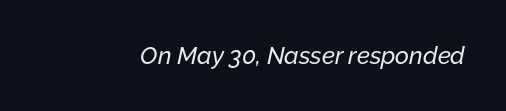
{"italic": "yes", "lean": "right", "slant_degrees": 12, "underline": "no", "letter_spacing": "normal", "letter_spacing_em": 0.0, "glyph_px": 24}
